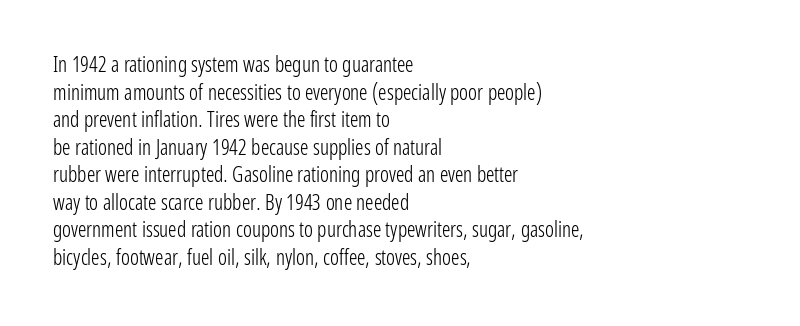
{"italic": "no", "bold": "no", "underline": "no", "align": "left", "line_spacing": "normal", "line_spacing_ratio": 1.31, "letter_spacing": "normal", "letter_spacing_em": 0.0, "glyph_px": 21}
